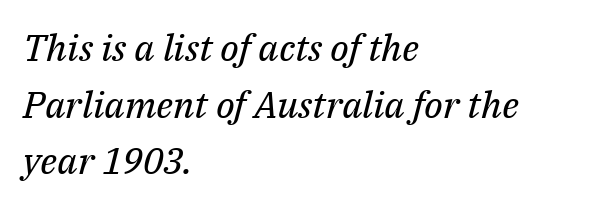
Regarding serifs, this sample has them. Is this a heavy cut? Hardly; it is regular or lighter. The letters advance in unequal steps, a hallmark of proportional type. Glyph-to-glyph distance matches everyday printed text.
